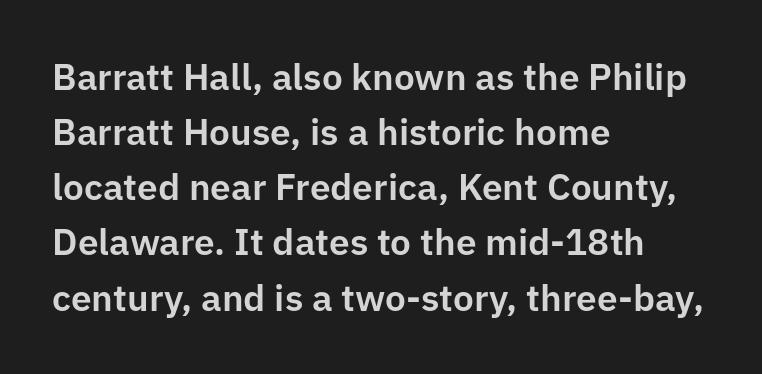
It's the straight-up-and-down kind of type. Interline gaps are of average width in this sample. Descenders hang freely into open space. In terms of letterform style, serifs are entirely absent.
